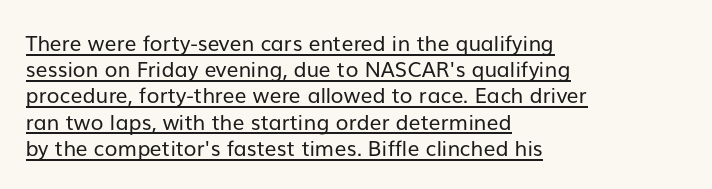
These lines are set flush left with a ragged right edge. Check the space under the baseline: a stroke is drawn there. The typography opts for an upright posture over an oblique one. Unbolded letterforms with no extra heft. In terms of letterspacing, this is plain default setting.
